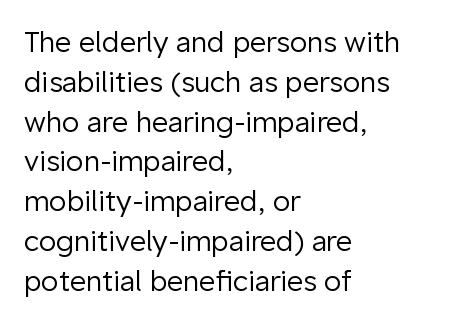
Q: Is the text bold? A: No.
Q: Is the text italic (slanted)? A: No, it is upright.
Q: Is the typeface a serif or a sans-serif typeface? A: Sans-serif.
Q: Is the text underlined? A: No.
Q: How is the paragraph aligned? A: Left-aligned.
Q: Is the spacing between letters normal or unusually wide? A: Normal.
Q: Is the spacing between lines tight, normal or loose? A: Normal.
Q: Width (condensed, normal, or wide)? A: Normal.
Q: Stroke contrast? A: Low.
Q: x-height? A: Medium.
Q: Monospaced? A: No.
